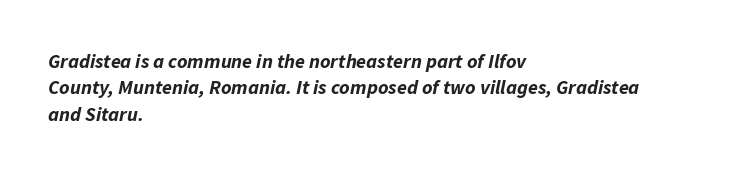
The image shows 20 px bold type, italic (leaning right); set left-aligned, normal line spacing (1.32x), normal letter spacing, not underlined.
